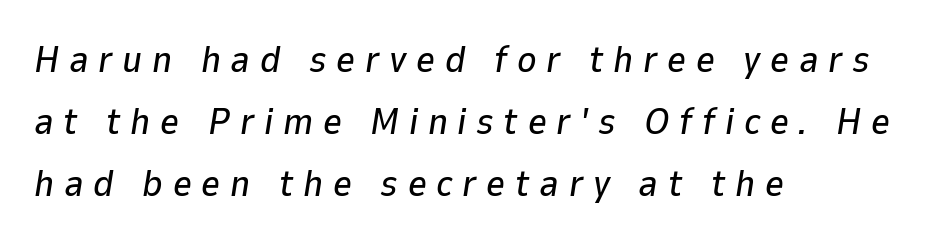
This sample uses an oblique cut, with every glyph tilted off the vertical. Summary of vertical rhythm: regular, with standard interline spacing. Descender tails drop into unmarked territory. Someone cranked the tracking dial way up on this one.
